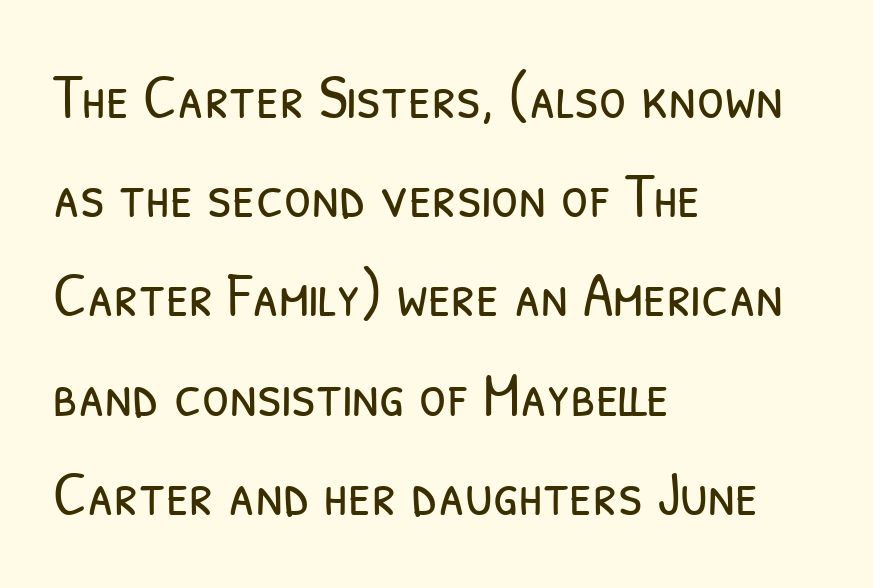
Q: Is the text bold? A: No.
Q: Is the typeface a serif or a sans-serif typeface? A: Sans-serif.
Q: Is the text underlined? A: No.
Q: How is the paragraph aligned? A: Left-aligned.
Q: Is the spacing between letters normal or unusually wide? A: Normal.
Q: Is the spacing between lines tight, normal or loose? A: Normal.
Q: Width (condensed, normal, or wide)? A: Condensed.
Q: Stroke contrast? A: Low.
Q: x-height? A: Medium.
Q: Monospaced? A: No.
